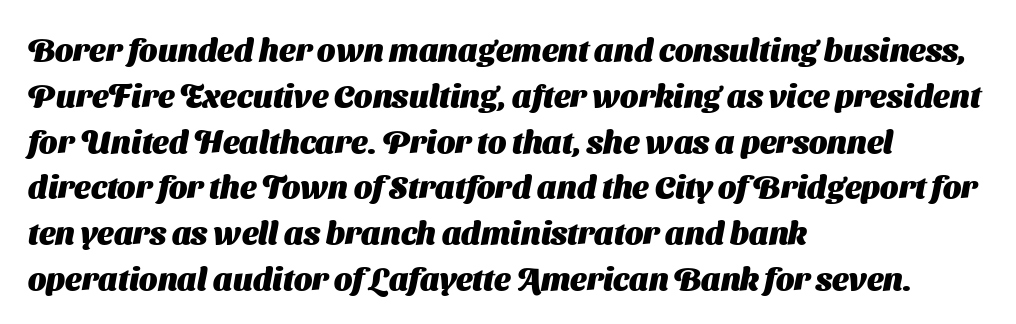
What kind of face is this? One without serifs — a sans. Note the varied advance widths — an 'i' is clearly narrower than an 'm'. Regarding leading, the lines here are spaced in the standard way. Notice how the passage keeps a crisp vertical edge on the left only. Set as a true bold cut, around the 700 mark. These lines keep a tight, regular rhythm from letter to letter.
